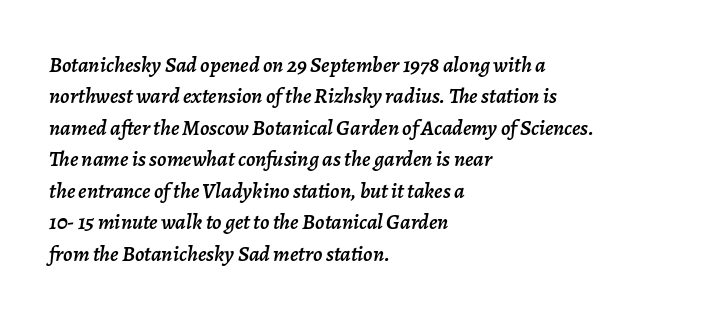
Q: Is the text italic (slanted)? A: Yes, it leans right by about 7 degrees.
Q: Is the text underlined? A: No.
Q: How is the paragraph aligned? A: Left-aligned.
Q: Is the spacing between letters normal or unusually wide? A: Normal.
Q: Is the spacing between lines tight, normal or loose? A: Normal.
